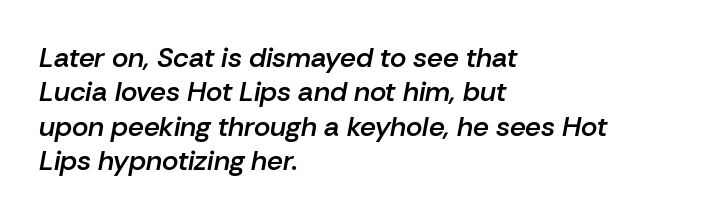
The gaps between neighbouring characters are ordinary and unremarkable. Just letters on the line, the space beneath them empty. A typesetter would call this proportional, since set widths differ per character. Tall strokes in this sample are angled rather than plumb.
